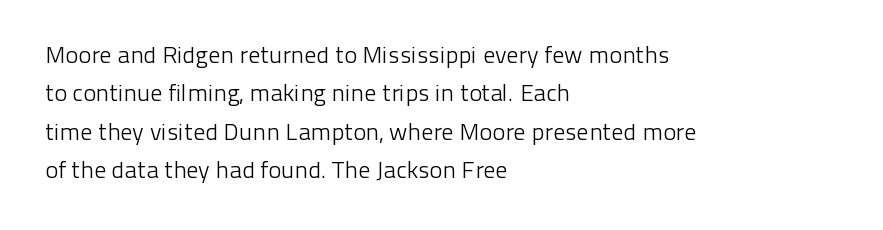
{"italic": "no", "bold": "no", "underline": "no", "align": "left", "line_spacing": "normal", "line_spacing_ratio": 1.6, "letter_spacing": "normal", "letter_spacing_em": 0.0, "glyph_px": 24}
